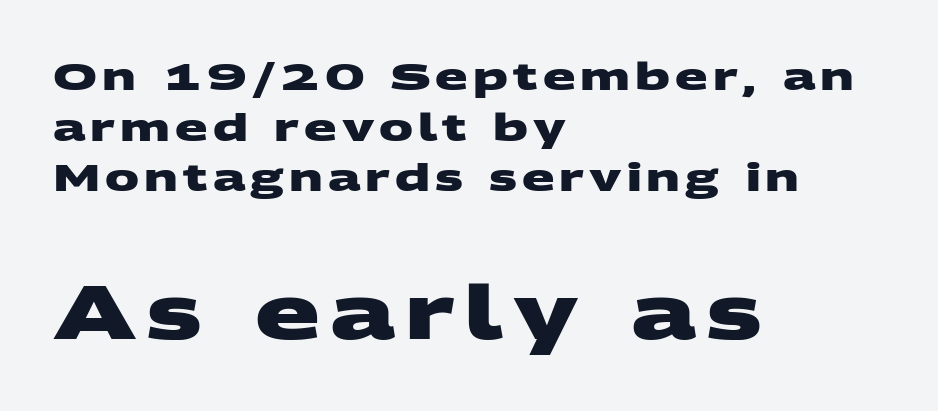
Regular leading. Has an underline been added? It has not. The passage shown is typed in a proportional face where columns would drift. In this sample the second text group is rendered at the bigger scale. Observe the absence of serifs on each vertical stroke in this sample. The typesetter chose a ragged-right arrangement here.
